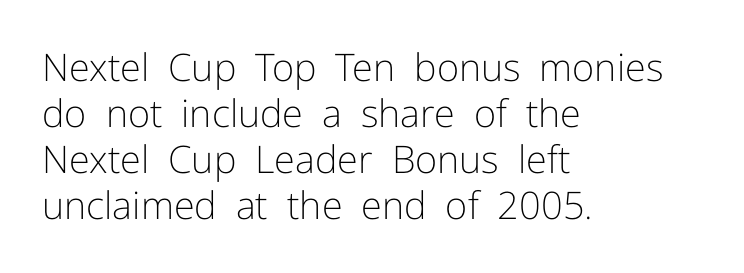
The image shows 38 px light sans-serif type, upright; set left-aligned, line spacing 1.21x, normal letter spacing, not underlined; low stroke contrast and a medium x-height.
